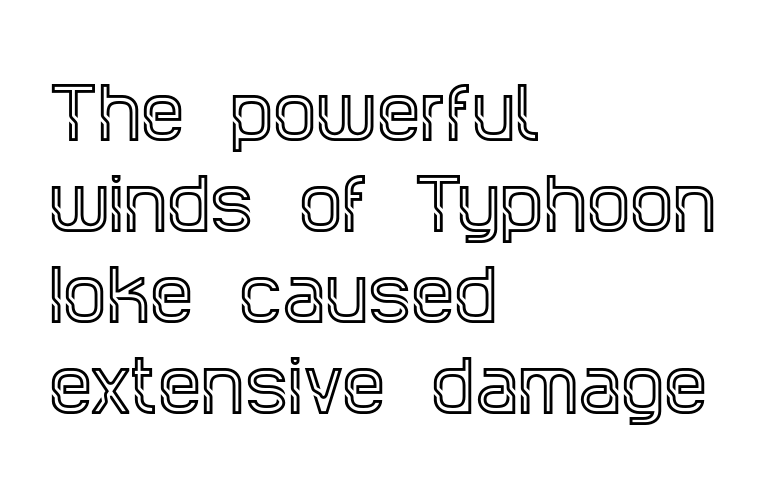
Q: Is the text italic (slanted)? A: No, it is upright.
Q: Is the typeface a serif or a sans-serif typeface? A: Serif.
Q: Is the text underlined? A: No.
Q: How is the paragraph aligned? A: Left-aligned.
Q: Is the spacing between letters normal or unusually wide? A: Normal.
Q: Is the spacing between lines tight, normal or loose? A: Normal.
Q: Width (condensed, normal, or wide)? A: Condensed.
Q: x-height? A: Large.
Q: Monospaced? A: No.
